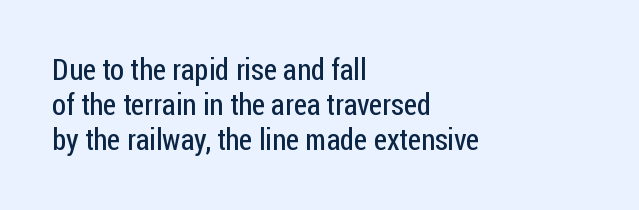
Is the letter spacing exaggerated? No — it looks like the ordinary default. The font sits on the lighter half of the weight spectrum, regular included. The letters stand upright; this is a roman face. The face used here is proportionally spaced, like ordinary book or web type. Descenders are the only things crossing below the line.
